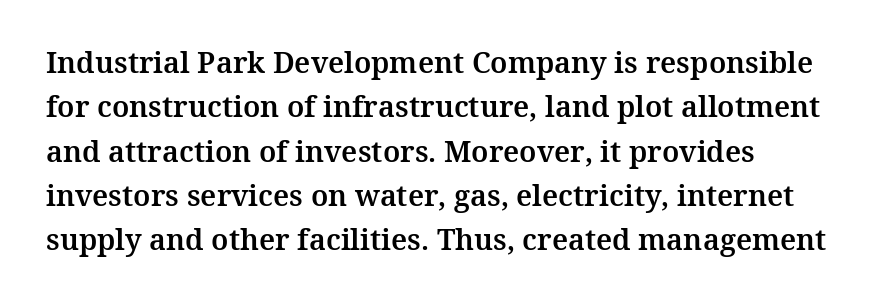
Q: Is the text italic (slanted)? A: No, it is upright.
Q: Is the typeface a serif or a sans-serif typeface? A: Serif.
Q: Is the text underlined? A: No.
Q: How is the paragraph aligned? A: Left-aligned.
Q: Is the spacing between letters normal or unusually wide? A: Normal.
Q: Is the spacing between lines tight, normal or loose? A: Normal.
Q: Width (condensed, normal, or wide)? A: Normal.
Q: Stroke contrast? A: Medium.
Q: x-height? A: Medium.
Q: Monospaced? A: No.
